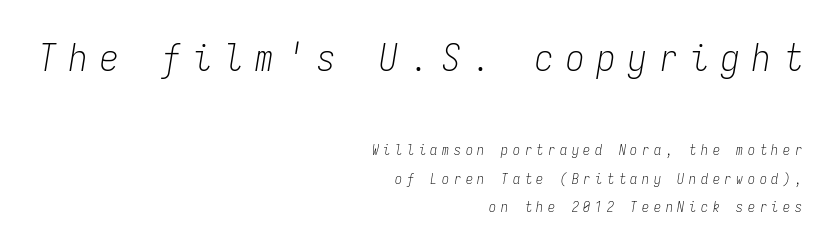
The image shows 37 px light, condensed type, italic (leaning right), monospaced; set right-aligned, loose line spacing (2.06x), unusually wide letter spacing (+0.34 em), not underlined; the first (top) block is 2.64x larger; low stroke contrast and a medium x-height.
